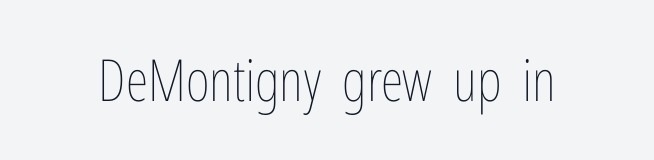
Proportional: the letters do not fall into vertical columns. The strip under each line holds only bare page. Heft: none added — not bold. This sample uses an upright cut, with every glyph sitting square on the baseline. This rendering leaves character spacing at its baseline value.
